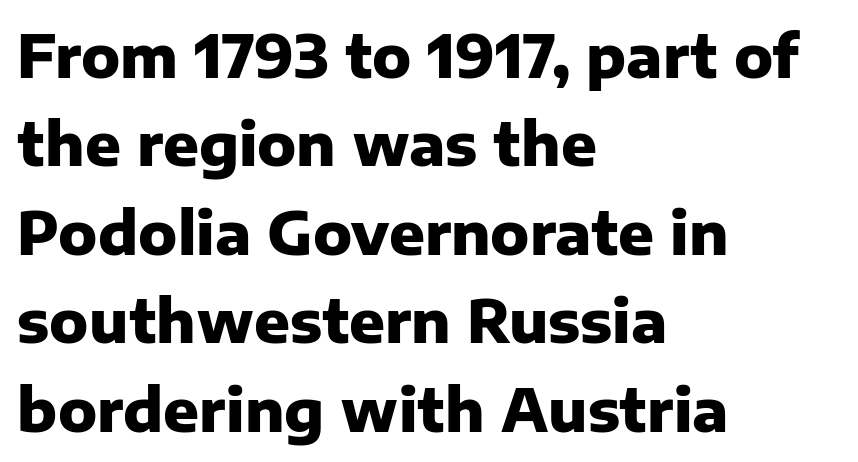
Q: Is the text bold? A: Yes.
Q: Is the text italic (slanted)? A: No, it is upright.
Q: Is the typeface a serif or a sans-serif typeface? A: Sans-serif.
Q: Is the text underlined? A: No.
Q: How is the paragraph aligned? A: Left-aligned.
Q: Is the spacing between letters normal or unusually wide? A: Normal.
Q: Is the spacing between lines tight, normal or loose? A: Normal.
Q: Width (condensed, normal, or wide)? A: Normal.
Q: Stroke contrast? A: Low.
Q: x-height? A: Medium.
Q: Monospaced? A: No.
